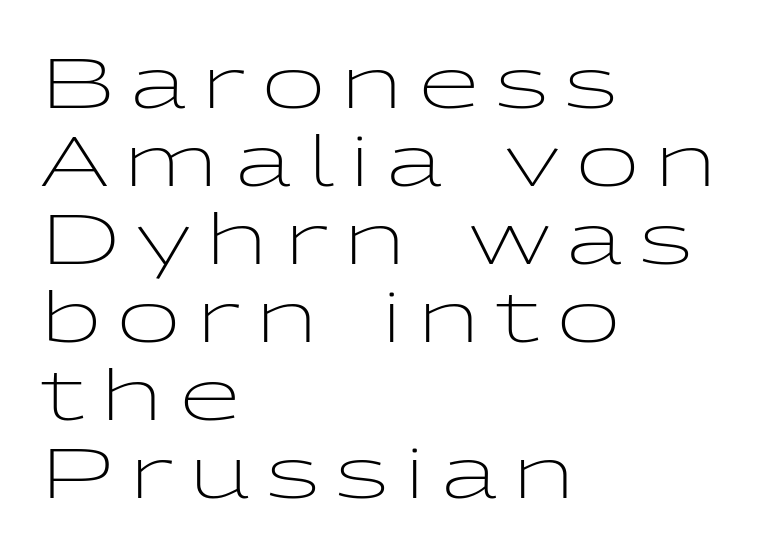
The image shows 69 px light, wide sans-serif type, upright; set left-aligned, tight line spacing (1.13x), unusually wide letter spacing (+0.24 em), not underlined; low stroke contrast and a medium x-height.
